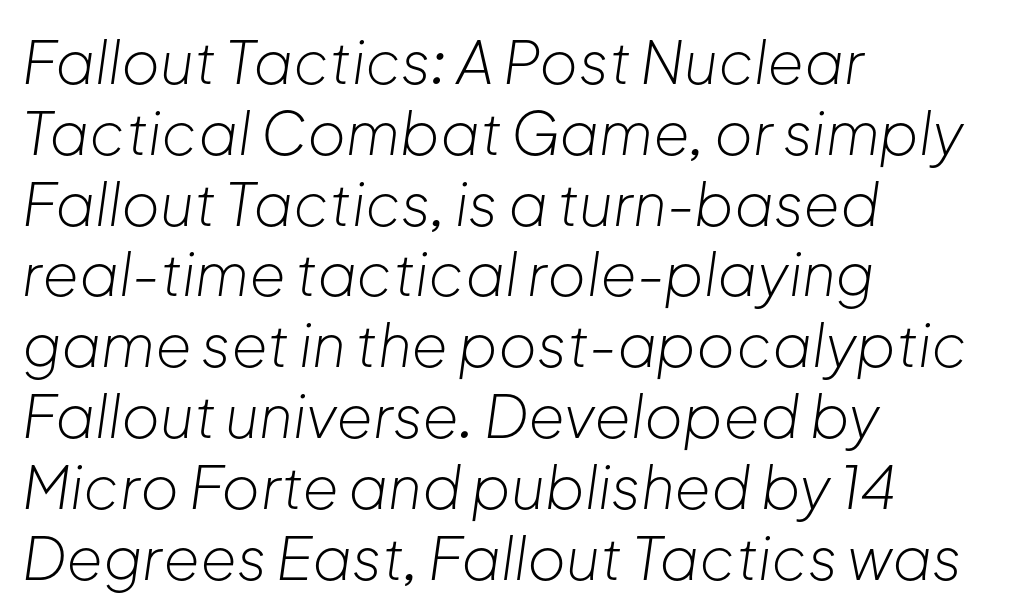
Nobody drew a line under any word here. If you drew a line through each stem, it would be angled. The compositor pushed each line to the left boundary. A typesetter would call this proportional, since set widths differ per character.
